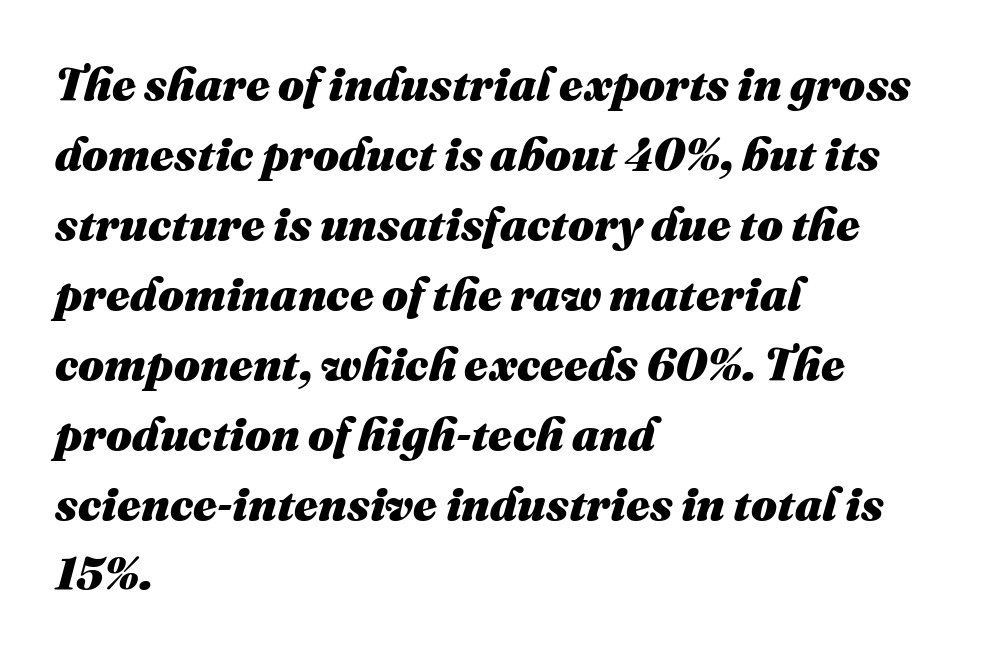
Emphasis-style slanted type is in use. The rendering uses natural spacing where letterforms have individual widths. Underlining? Definitely not there. Summary of vertical rhythm: regular, with standard interline spacing.
